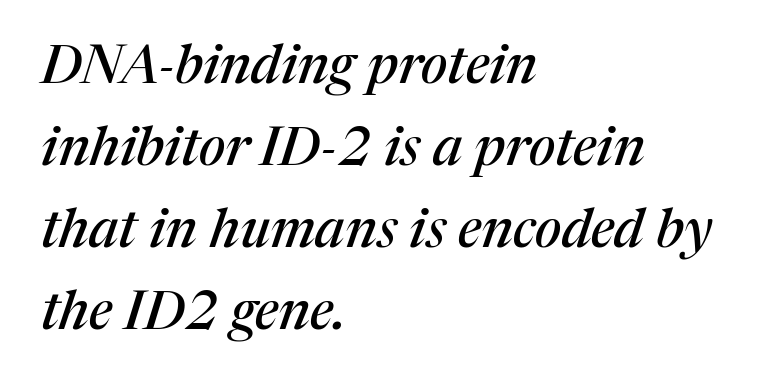
{"serif": "yes", "italic": "yes", "lean": "right", "slant_degrees": 17, "width": "normal", "stroke_contrast": "medium", "x_height": "medium", "monospaced": "no", "underline": "no", "align": "left", "line_spacing": "normal", "line_spacing_ratio": 1.52, "letter_spacing": "normal", "letter_spacing_em": 0.0, "glyph_px": 54}
